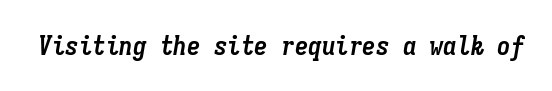
Q: Is the text bold? A: Yes.
Q: Is the text italic (slanted)? A: Yes, it leans right by about 9 degrees.
Q: Is the text underlined? A: No.
Q: Is the spacing between letters normal or unusually wide? A: Normal.
